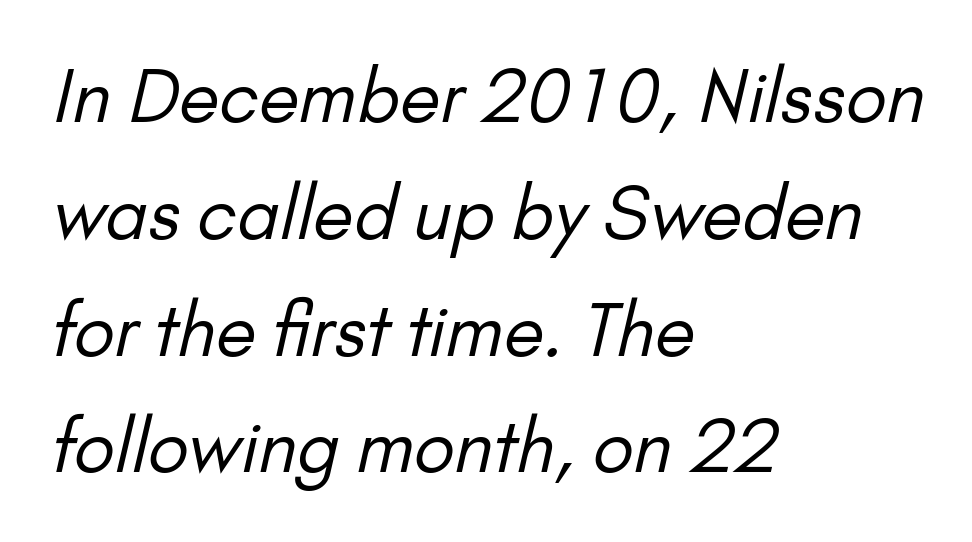
Q: Is the text bold? A: No.
Q: Is the typeface a serif or a sans-serif typeface? A: Sans-serif.
Q: Is the text underlined? A: No.
Q: How is the paragraph aligned? A: Left-aligned.
Q: Is the spacing between letters normal or unusually wide? A: Normal.
Q: Is the spacing between lines tight, normal or loose? A: Normal.
Q: Width (condensed, normal, or wide)? A: Normal.
Q: Stroke contrast? A: Low.
Q: x-height? A: Small.
Q: Monospaced? A: No.
